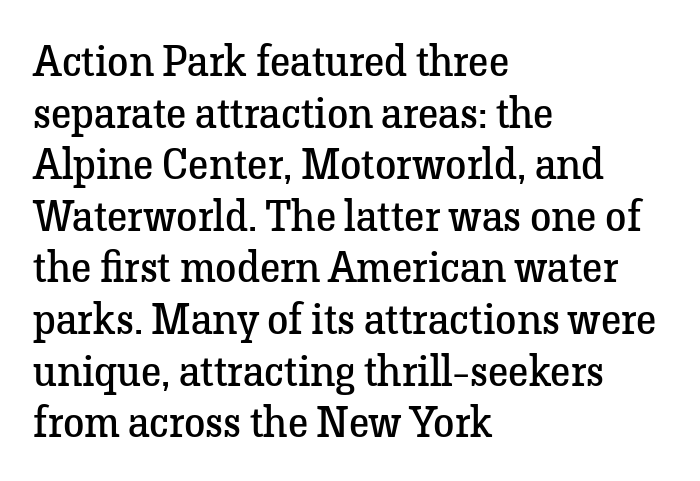
Every character sits straight up, as roman type does. Font category for this specimen: serif. Between one letter and the next there's only the usual sliver of space. Character widths vary here, with narrow letters taking less room than wide ones. Stems and bowls with no extra thickness — not bold. The area under the type is left untouched.
